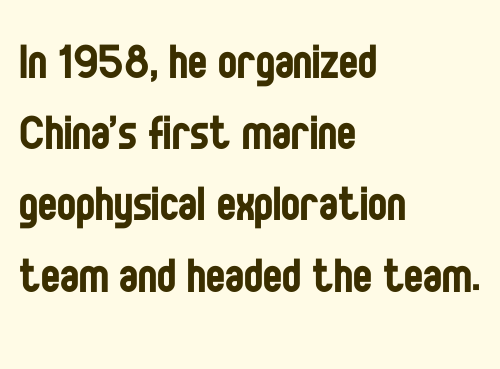
The image shows 57 px regular-weight, condensed sans-serif type, upright; set left-aligned, normal line spacing (1.25x), normal letter spacing, not underlined; low stroke contrast and a large x-height.
